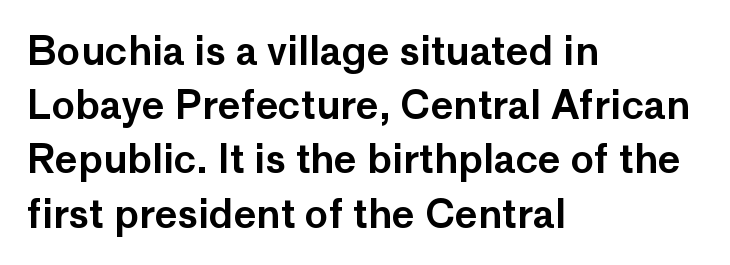
The area under the type is left untouched. A typesetter would call this proportional, since set widths differ per character. The leading is moderate, giving the passage an even texture. Notice how the stems are strictly vertical — no italics here.
